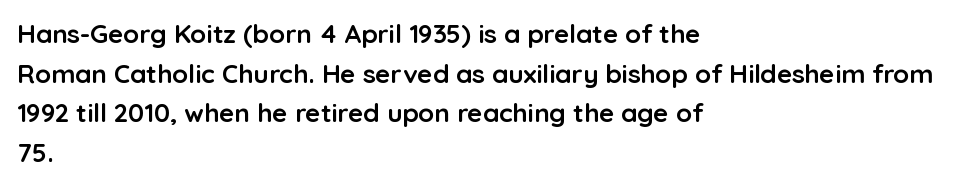
{"italic": "no", "bold": "yes", "underline": "no", "align": "left", "line_spacing": "normal", "line_spacing_ratio": 1.52, "letter_spacing": "normal", "letter_spacing_em": 0.0, "glyph_px": 26}
